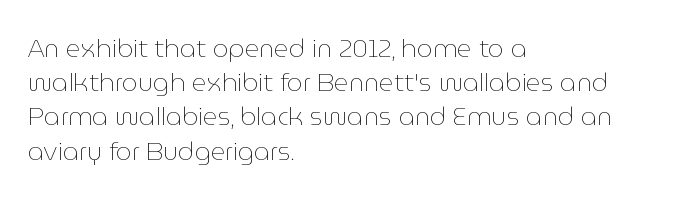
The area under the type is left untouched. A roman cut, with each character standing at attention. Observe the ordinary spacing: letters are neighbours, not strangers. Notice how the passage keeps a crisp vertical edge on the left only.
